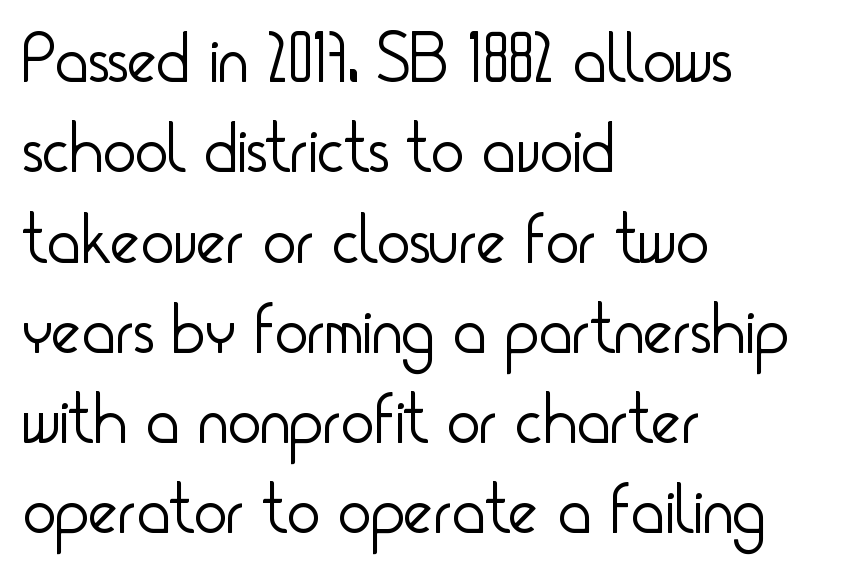
Q: Is the text bold? A: No.
Q: Is the text italic (slanted)? A: No, it is upright.
Q: Is the typeface a serif or a sans-serif typeface? A: Sans-serif.
Q: Is the text underlined? A: No.
Q: How is the paragraph aligned? A: Left-aligned.
Q: Is the spacing between letters normal or unusually wide? A: Normal.
Q: Is the spacing between lines tight, normal or loose? A: Normal.
Q: Width (condensed, normal, or wide)? A: Condensed.
Q: Stroke contrast? A: Low.
Q: x-height? A: Small.
Q: Monospaced? A: No.
